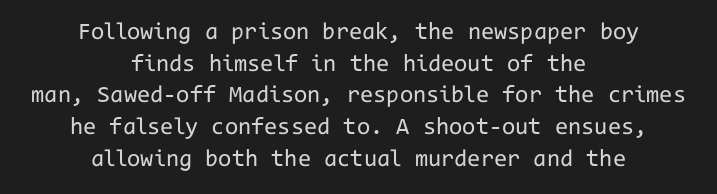
{"italic": "no", "bold": "no", "underline": "no", "align": "center", "line_spacing": "normal", "line_spacing_ratio": 1.32, "letter_spacing": "normal", "letter_spacing_em": 0.0, "glyph_px": 24}
